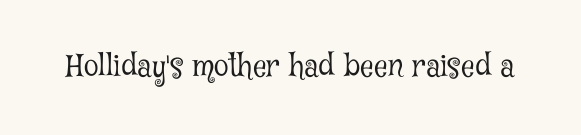
The baseline area is clear. No italicization has been applied; the sample stays upright. Look at the bottom of the vertical strokes: they flare into serifs here. Think of a printed novel: that variable character pitch is what you see here.
